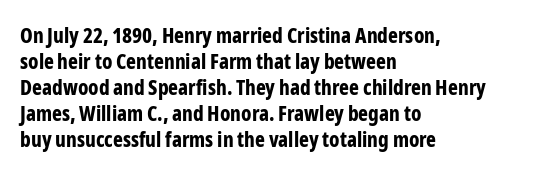
Q: Is the text bold? A: Yes.
Q: Is the text italic (slanted)? A: No, it is upright.
Q: Is the text underlined? A: No.
Q: How is the paragraph aligned? A: Left-aligned.
Q: Is the spacing between letters normal or unusually wide? A: Normal.
